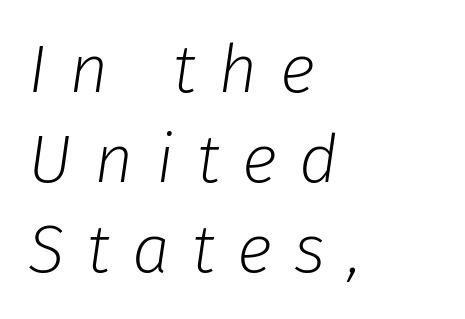
Q: Is the text bold? A: No.
Q: Is the text italic (slanted)? A: Yes, it leans right by about 8 degrees.
Q: Is the text underlined? A: No.
Q: How is the paragraph aligned? A: Left-aligned.
Q: Is the spacing between letters normal or unusually wide? A: Unusually wide.
Q: Is the spacing between lines tight, normal or loose? A: Normal.
Q: Width (condensed, normal, or wide)? A: Normal.
Q: Stroke contrast? A: Low.
Q: x-height? A: Medium.
Q: Monospaced? A: No.
